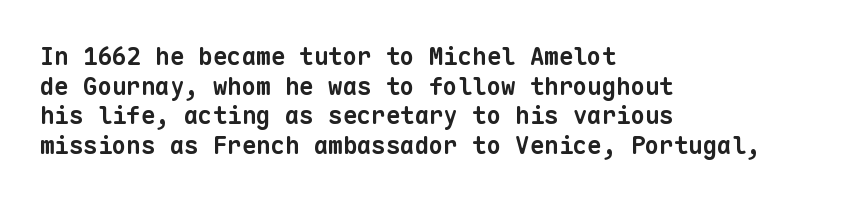
A classic flush-left, rag-right setting is used for this passage. You could call the tracking neutral — neither tight nor loose. The space directly below the letters is spotless. Weight check: bold — yes, fully.
